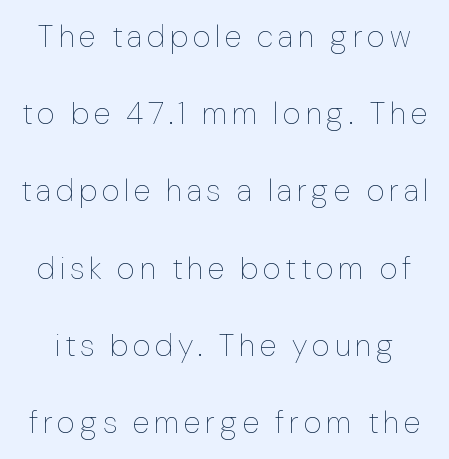
{"italic": "no", "bold": "no", "weight": "thin", "width": "normal", "stroke_contrast": "low", "x_height": "medium", "monospaced": "no", "underline": "no", "line_spacing": "loose", "line_spacing_ratio": 2.49, "glyph_px": 31}
